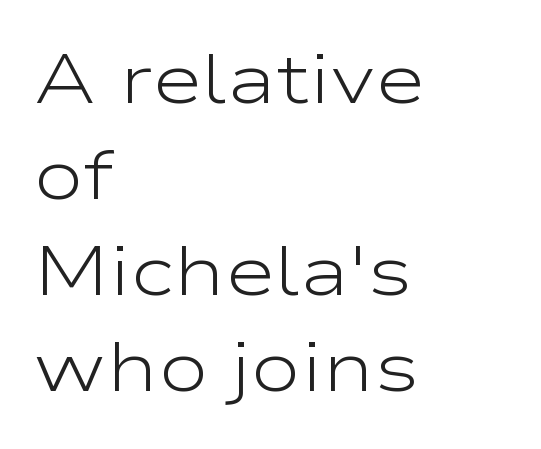
Nobody drew a line under any word here. Successive baselines arrive at the customary interval. The tracking reads as untouched default to a designer's eye. A typesetter would call this proportional, since set widths differ per character. A sans-serif font was chosen for this passage.
